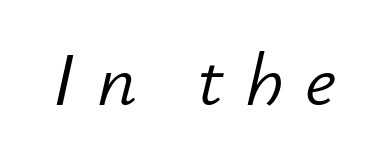
{"italic": "yes", "lean": "right", "slant_degrees": 12, "bold": "no", "weight": "light", "width": "normal", "stroke_contrast": "low", "x_height": "small", "monospaced": "no", "underline": "no", "letter_spacing": "wide", "letter_spacing_em": 0.28, "glyph_px": 77}
